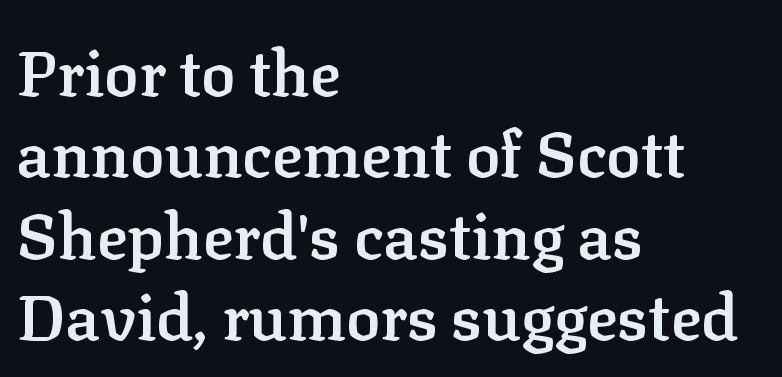
The image shows 64 px semibold serif type, upright; set left-aligned, normal line spacing (1.27x), normal letter spacing, not underlined; low stroke contrast and a medium x-height.
